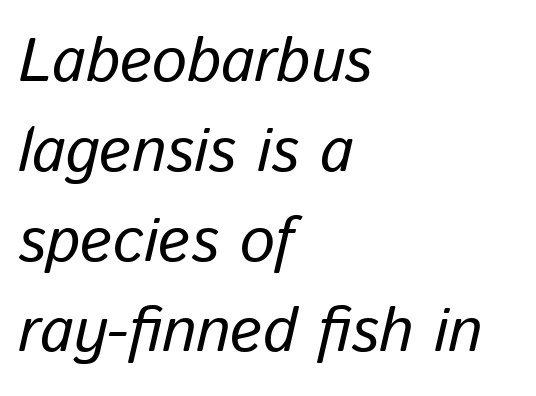
The image shows 62 px regular-weight type, italic (leaning right); set left-aligned, normal line spacing (1.45x), normal letter spacing, not underlined; low stroke contrast and a medium x-height.
